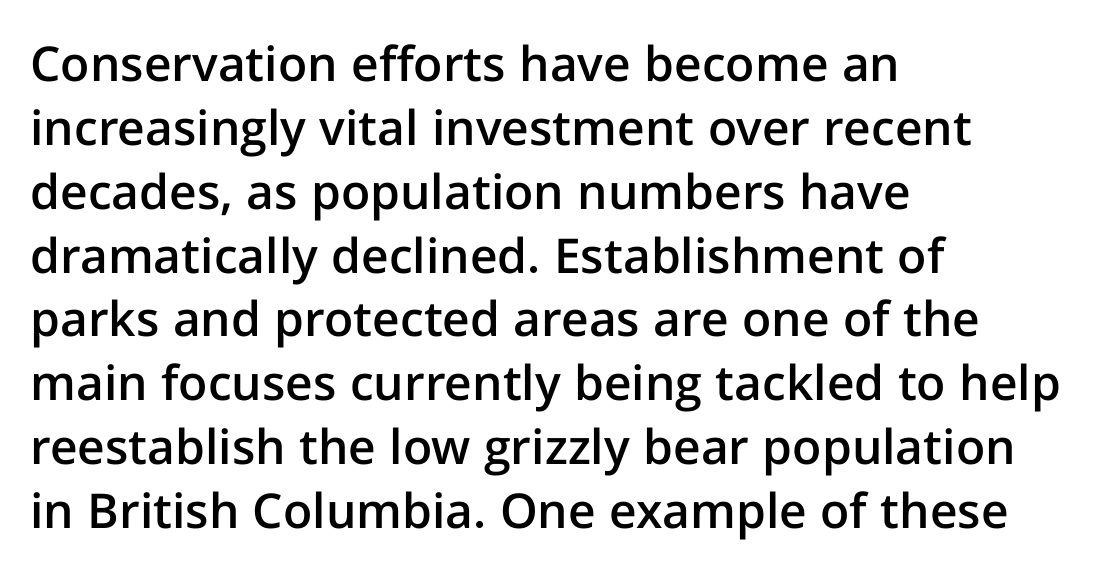
Alignment: flush left. The space beneath each line is pristine and unruled. Note the varied advance widths — an 'i' is clearly narrower than an 'm'. Students, observe: this is what conventionally led text looks like. Students, note that the glyphs here touch the page at normal intervals.
